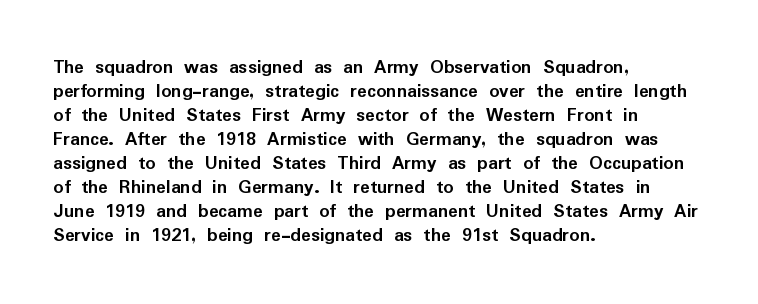
The image shows 20 px bold type, upright; set left-aligned, line spacing 1.2x, normal letter spacing, not underlined.
